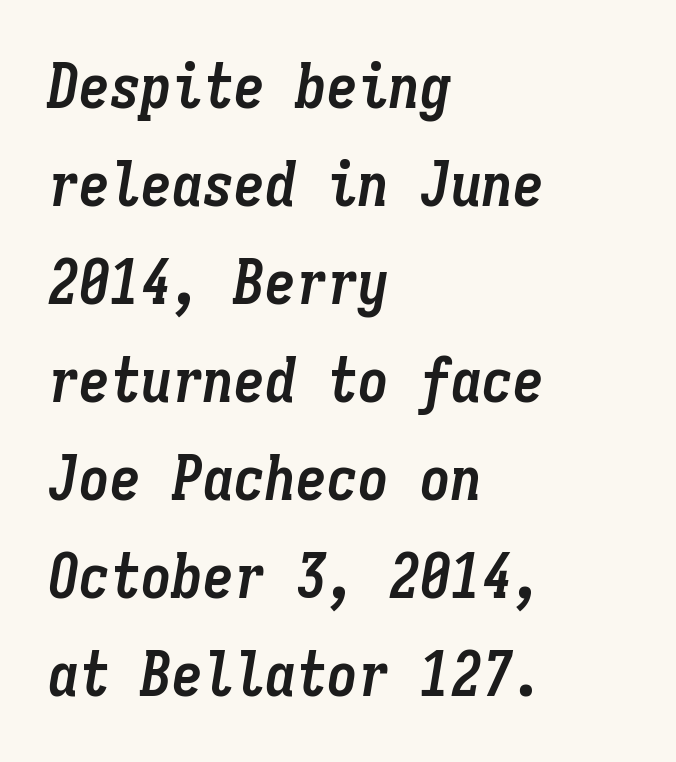
Q: Is the text bold? A: Yes.
Q: Is the text italic (slanted)? A: Yes, it leans right by about 9 degrees.
Q: Is the text underlined? A: No.
Q: How is the paragraph aligned? A: Left-aligned.
Q: Is the spacing between letters normal or unusually wide? A: Normal.
Q: Is the spacing between lines tight, normal or loose? A: Normal.
Q: Width (condensed, normal, or wide)? A: Condensed.
Q: Stroke contrast? A: Low.
Q: x-height? A: Medium.
Q: Monospaced? A: Yes.
